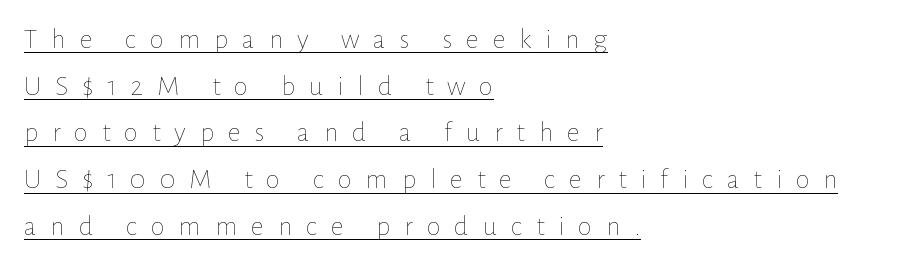
The lettering is marked with a stroke running underneath it. Inter-character spacing is expanded well beyond the font's built-in metrics. The face looks like a standard text weight, possibly lighter. Ordinary non-slanted type is in use. Note the varied advance widths — an 'i' is clearly narrower than an 'm'. Compared with typical paragraphs, the rows here are spaced about the same.
